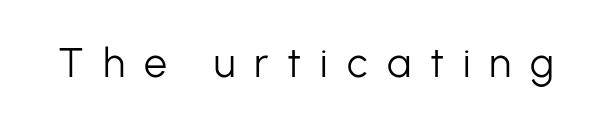
{"serif": "no", "italic": "no", "bold": "no", "weight": "light", "width": "normal", "stroke_contrast": "low", "x_height": "medium", "monospaced": "no", "underline": "no", "letter_spacing": "wide", "letter_spacing_em": 0.46, "glyph_px": 41}
